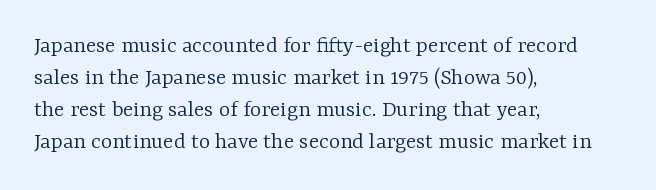
The strip under each line holds only bare page. You could call the tracking neutral — neither tight nor loose. Where is the straight margin? On the left. Upright lettering throughout. The weight tops out at a normal text grade.
